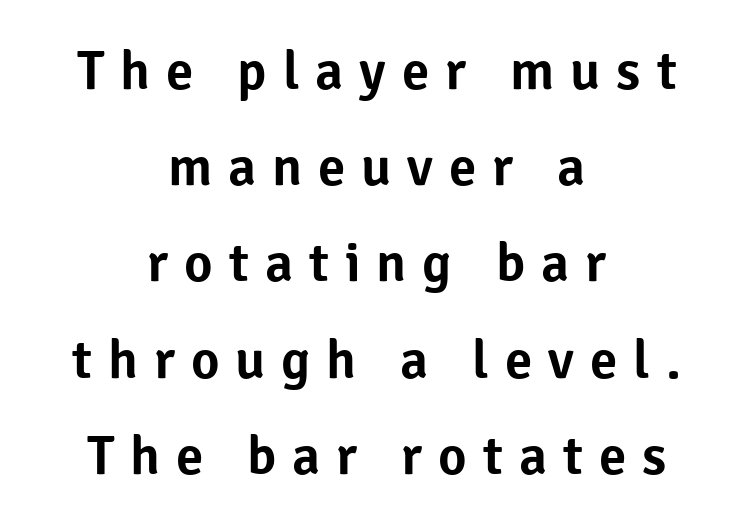
{"serif": "no", "italic": "no", "width": "normal", "stroke_contrast": "low", "x_height": "medium", "monospaced": "no", "underline": "no", "align": "center", "line_spacing_ratio": 1.75, "letter_spacing": "wide", "letter_spacing_em": 0.29, "glyph_px": 55}
